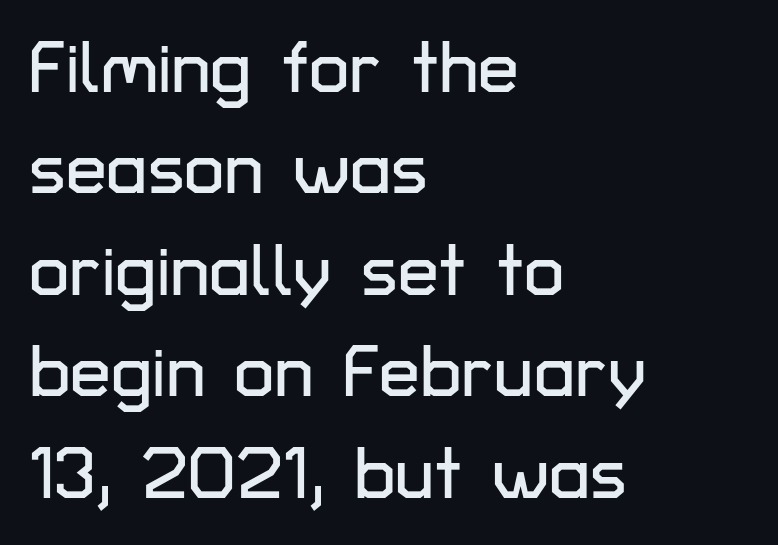
{"serif": "no", "italic": "no", "width": "normal", "stroke_contrast": "low", "x_height": "medium", "monospaced": "no", "underline": "no", "align": "left", "line_spacing": "normal", "line_spacing_ratio": 1.39, "letter_spacing": "normal", "letter_spacing_em": 0.0, "glyph_px": 73}
